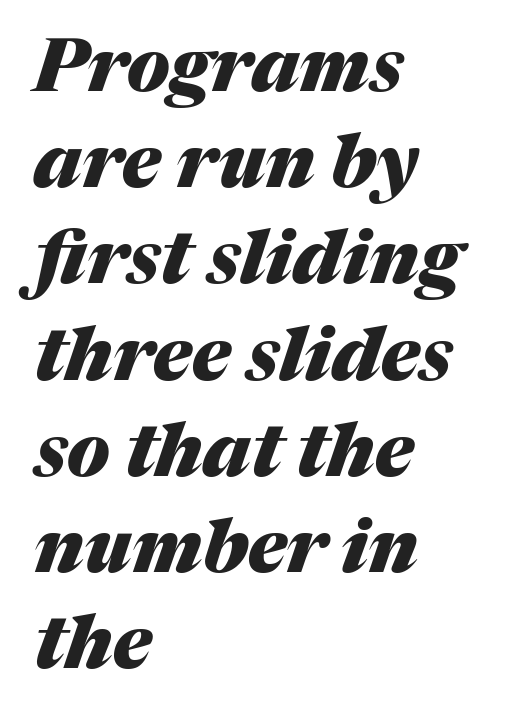
{"italic": "yes", "lean": "right", "slant_degrees": 17, "bold": "yes", "weight": "heavy", "width": "normal", "stroke_contrast": "medium", "x_height": "medium", "monospaced": "no", "underline": "no", "align": "left", "line_spacing": "normal", "line_spacing_ratio": 1.3, "letter_spacing": "normal", "letter_spacing_em": 0.0, "glyph_px": 74}
